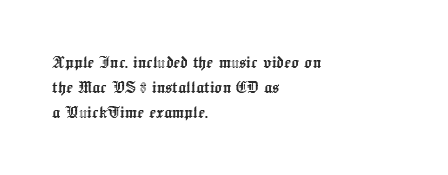
The image shows 20 px text type, upright; set left-aligned, line spacing 1.24x, normal letter spacing, not underlined.
